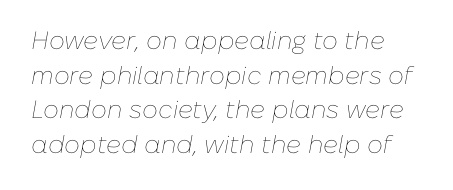
Q: Is the text bold? A: No.
Q: Is the text italic (slanted)? A: Yes, it leans right by about 10 degrees.
Q: Is the text underlined? A: No.
Q: Is the spacing between letters normal or unusually wide? A: Normal.
Q: Is the spacing between lines tight, normal or loose? A: Normal.
